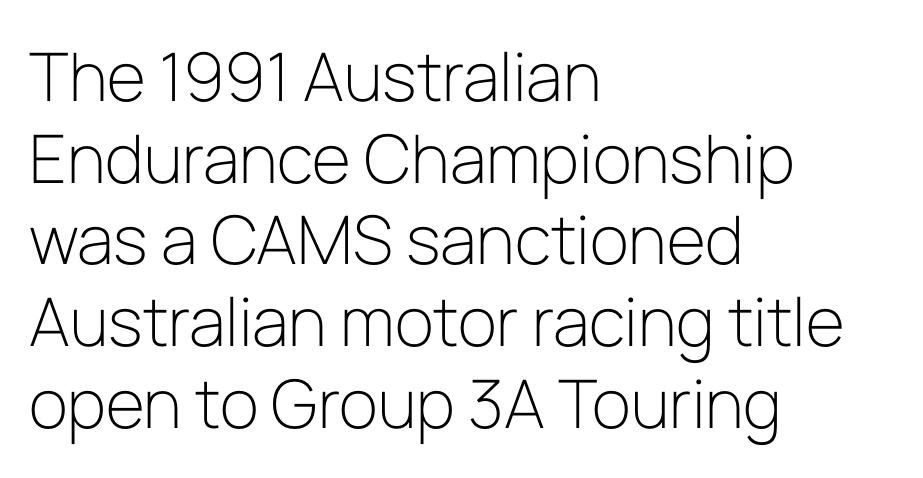
Q: Is the text bold? A: No.
Q: Is the text italic (slanted)? A: No, it is upright.
Q: Is the typeface a serif or a sans-serif typeface? A: Sans-serif.
Q: Is the text underlined? A: No.
Q: How is the paragraph aligned? A: Left-aligned.
Q: Is the spacing between letters normal or unusually wide? A: Normal.
Q: Width (condensed, normal, or wide)? A: Normal.
Q: Stroke contrast? A: Low.
Q: x-height? A: Medium.
Q: Monospaced? A: No.
